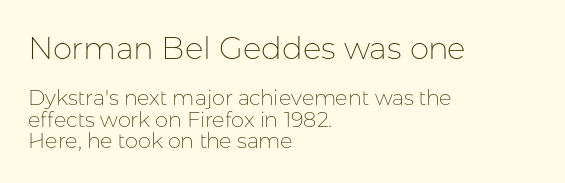
{"serif": "no", "italic": "no", "bold": "no", "weight": "thin", "width": "normal", "stroke_contrast": "low", "x_height": "medium", "monospaced": "no", "underline": "no", "align": "left", "line_spacing": "tight", "line_spacing_ratio": 1.02, "letter_spacing": "normal", "letter_spacing_em": 0.0, "larger_block": "first", "size_ratio": 1.48, "glyph_px": 31}
